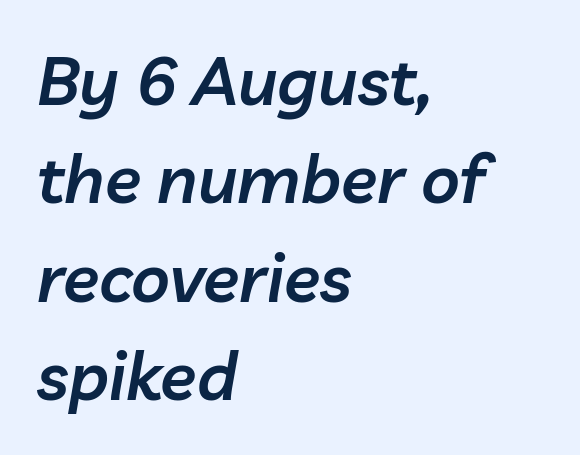
{"italic": "yes", "lean": "right", "slant_degrees": 10, "bold": "semi", "weight": "semibold", "width": "normal", "stroke_contrast": "low", "x_height": "medium", "monospaced": "no", "underline": "no", "align": "left", "line_spacing": "normal", "line_spacing_ratio": 1.47, "letter_spacing": "normal", "letter_spacing_em": 0.0, "glyph_px": 67}
